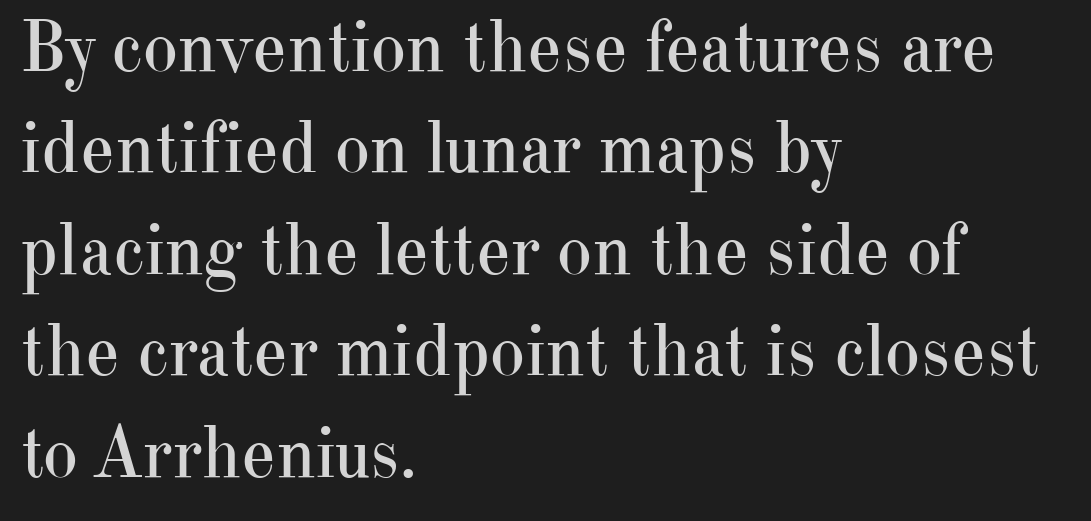
{"serif": "yes", "italic": "no", "bold": "no", "weight": "regular", "width": "normal", "stroke_contrast": "high", "x_height": "small", "monospaced": "no", "underline": "no", "align": "left", "line_spacing": "normal", "line_spacing_ratio": 1.37, "letter_spacing": "normal", "letter_spacing_em": 0.0, "glyph_px": 74}
